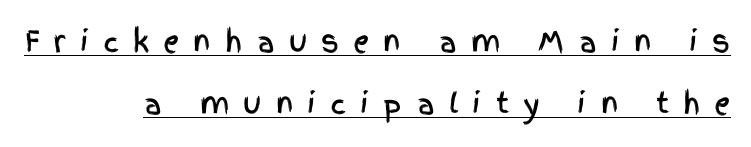
Note the varied advance widths — an 'i' is clearly narrower than an 'm'. You could only call the tracking loose — the letters float apart. Ordinary non-slanted type is in use. Widely set lines give the paragraph a tall, airy silhouette. The paragraph shown leans on its right margin. Honestly, the underline is the first thing you notice here.
